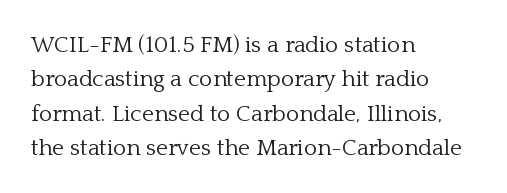
Q: Is the text bold? A: No.
Q: Is the text italic (slanted)? A: No, it is upright.
Q: Is the text underlined? A: No.
Q: How is the paragraph aligned? A: Left-aligned.
Q: Is the spacing between letters normal or unusually wide? A: Normal.
Q: Is the spacing between lines tight, normal or loose? A: Normal.
